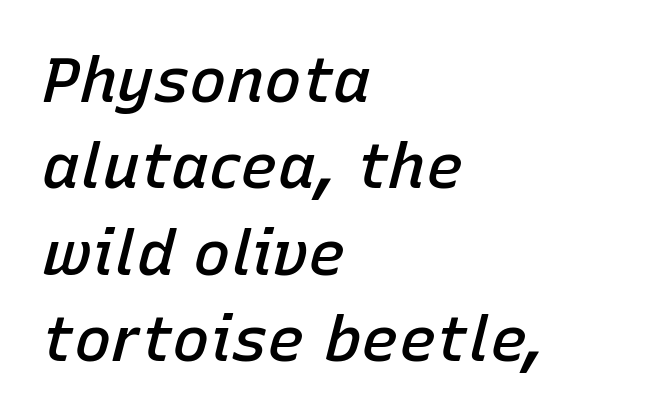
The image shows 63 px semibold type, italic (leaning right); set left-aligned, normal line spacing (1.37x), normal letter spacing, not underlined; low stroke contrast and a medium x-height.
